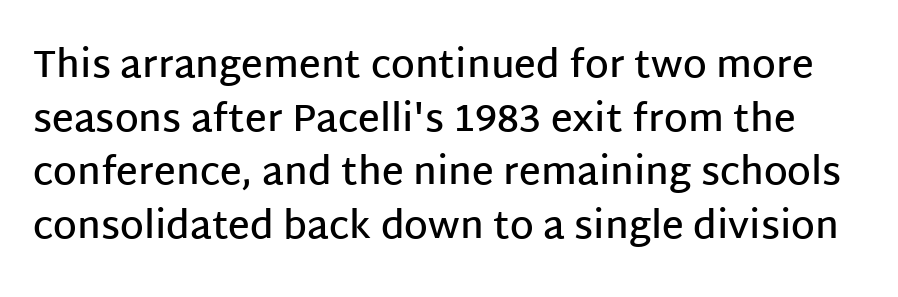
Q: Is the text bold? A: Semi-bold.
Q: Is the text italic (slanted)? A: No, it is upright.
Q: Is the typeface a serif or a sans-serif typeface? A: Sans-serif.
Q: Is the text underlined? A: No.
Q: Is the spacing between letters normal or unusually wide? A: Normal.
Q: Is the spacing between lines tight, normal or loose? A: Normal.
Q: Width (condensed, normal, or wide)? A: Normal.
Q: Stroke contrast? A: Low.
Q: x-height? A: Large.
Q: Monospaced? A: No.
